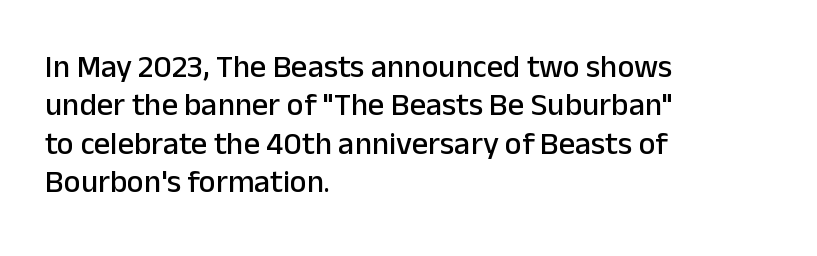
Observe the absence of serifs on each vertical stroke in this sample. Underline: absent. Ordinary non-slanted type is in use. Reading down the block, your eye returns to a fixed left position each line. The face used here is proportionally spaced, like ordinary book or web type.
